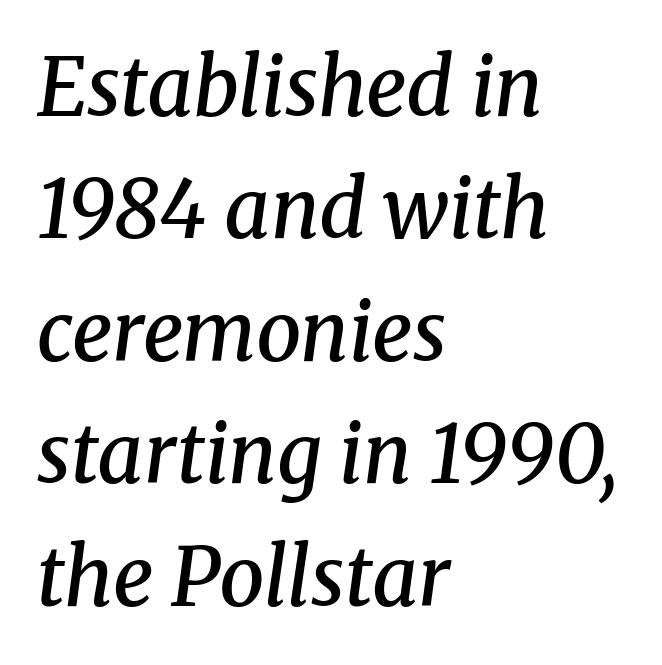
Q: Is the text bold? A: Semi-bold.
Q: Is the text italic (slanted)? A: Yes, it leans right by about 8 degrees.
Q: Is the typeface a serif or a sans-serif typeface? A: Serif.
Q: Is the text underlined? A: No.
Q: How is the paragraph aligned? A: Left-aligned.
Q: Is the spacing between letters normal or unusually wide? A: Normal.
Q: Is the spacing between lines tight, normal or loose? A: Normal.
Q: Width (condensed, normal, or wide)? A: Normal.
Q: Stroke contrast? A: Medium.
Q: x-height? A: Medium.
Q: Monospaced? A: No.
